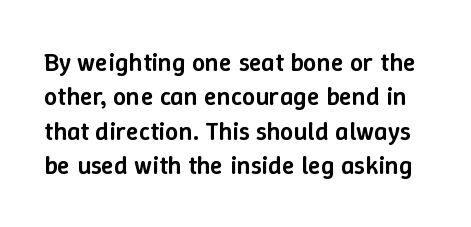
Q: Is the text bold? A: Semi-bold.
Q: Is the text italic (slanted)? A: No, it is upright.
Q: Is the text underlined? A: No.
Q: Is the spacing between letters normal or unusually wide? A: Normal.
Q: Is the spacing between lines tight, normal or loose? A: Normal.
